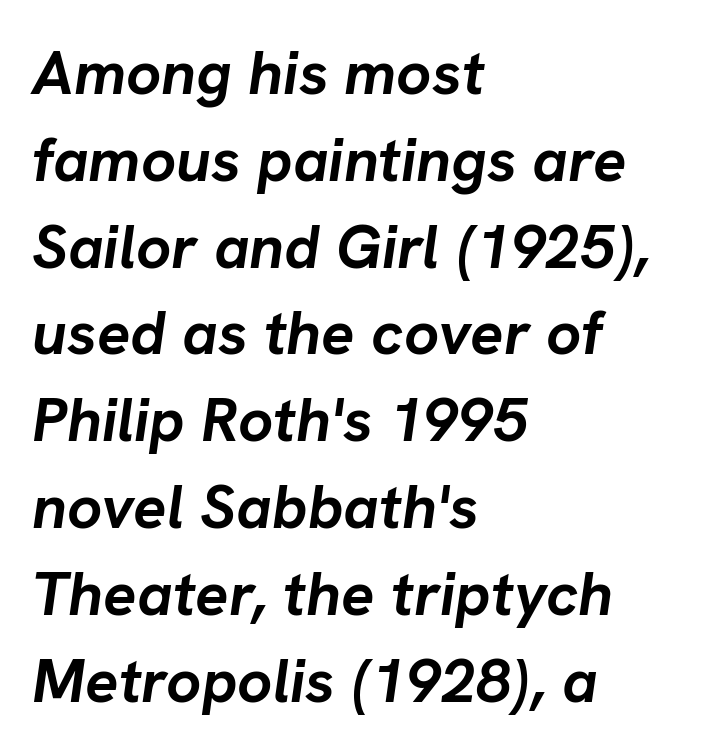
The baseline area is clear. This sample is left-justified, so line endings fall wherever the words run out. The letters advance in unequal steps, a hallmark of proportional type. The rendering keeps characters at their native spacing. The lines sit at an ordinary, default distance from one another. Style check: oblique.
